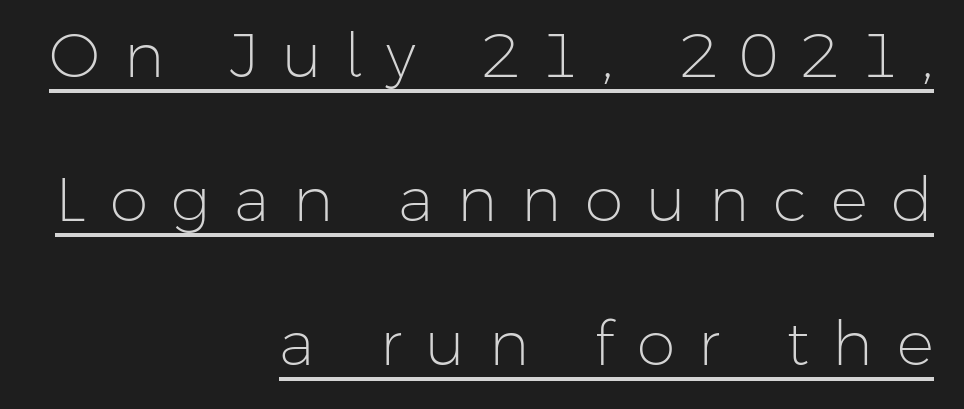
The gaps between neighbouring characters are conspicuously large. The weight tops out at a normal text grade. The letters advance in unequal steps, a hallmark of proportional type. The block of text is sparse from top to bottom, with ample space between rows. In designer terms, the underline attribute is active on this setting.
